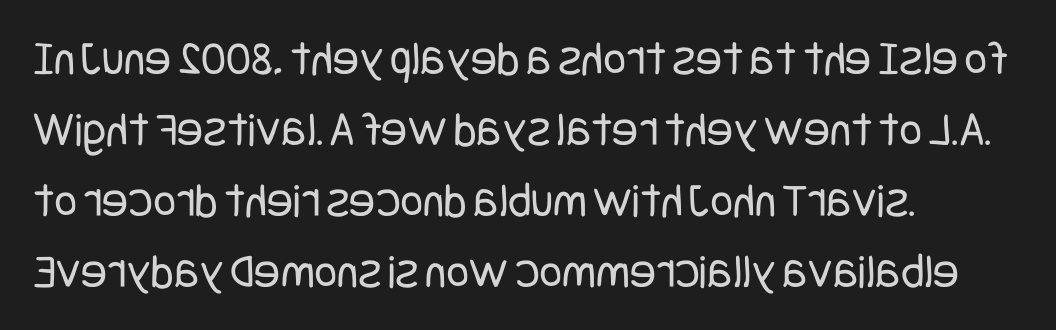
{"serif": "no", "italic": "no", "bold": "no", "weight": "regular", "width": "condensed", "stroke_contrast": "low", "x_height": "large", "underline": "no", "align": "left", "line_spacing": "normal", "line_spacing_ratio": 1.45, "letter_spacing": "normal", "letter_spacing_em": 0.0, "glyph_px": 49}
